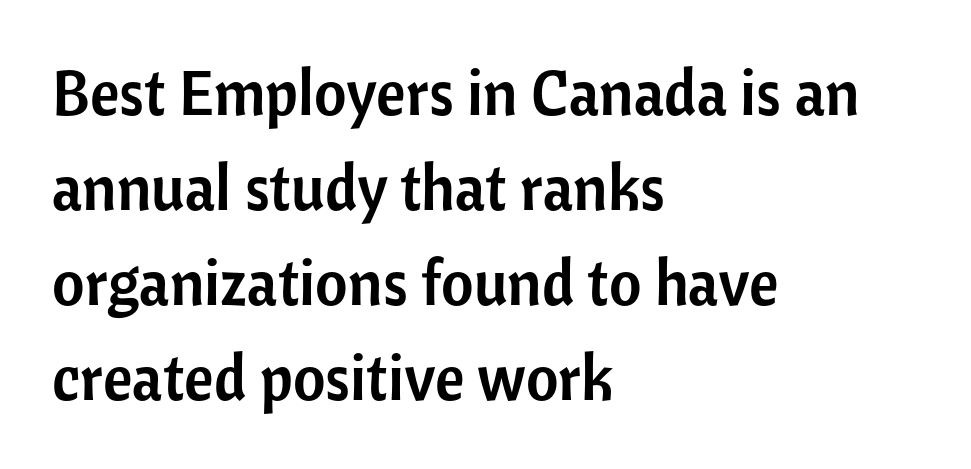
Q: Is the text italic (slanted)? A: No, it is upright.
Q: Is the typeface a serif or a sans-serif typeface? A: Sans-serif.
Q: Is the text underlined? A: No.
Q: How is the paragraph aligned? A: Left-aligned.
Q: Is the spacing between letters normal or unusually wide? A: Normal.
Q: Is the spacing between lines tight, normal or loose? A: Normal.
Q: Width (condensed, normal, or wide)? A: Normal.
Q: Stroke contrast? A: Low.
Q: x-height? A: Medium.
Q: Monospaced? A: No.
